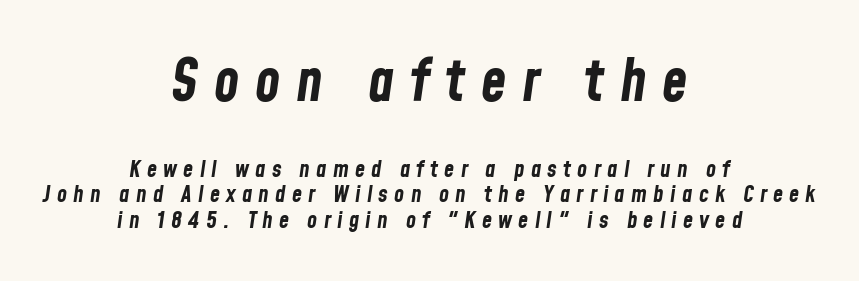
The image shows 58 px bold, condensed type, italic (leaning right); set centered, tight line spacing (1.11x), unusually wide letter spacing (+0.27 em), not underlined; the first (top) block is 2.52x larger; low stroke contrast and a medium x-height.
